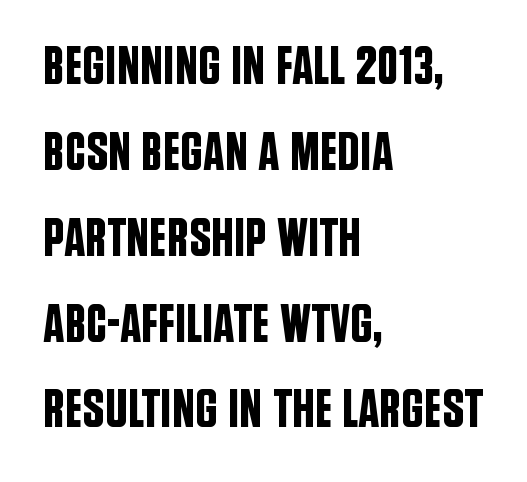
The image shows 54 px condensed sans-serif type, upright; set left-aligned, normal line spacing (1.59x), normal letter spacing, not underlined; low stroke contrast and a large x-height.
